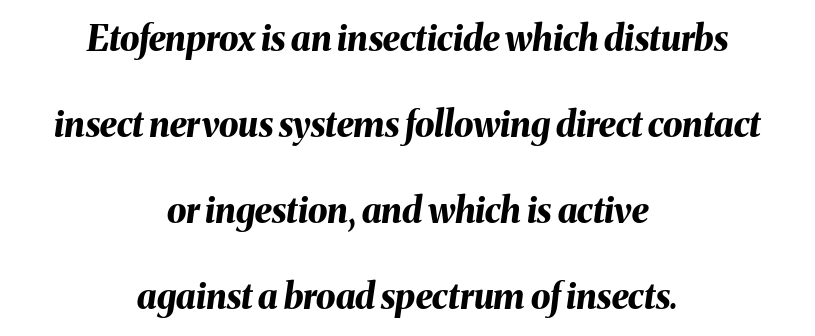
The leading is generous, giving the passage an open texture. The glyphs are unaccompanied by any horizontal stroke below them. Character widths vary here, with narrow letters taking less room than wide ones. In terms of posture, this sample is oblique. Students, this is bold: see how much ink each stroke carries.
